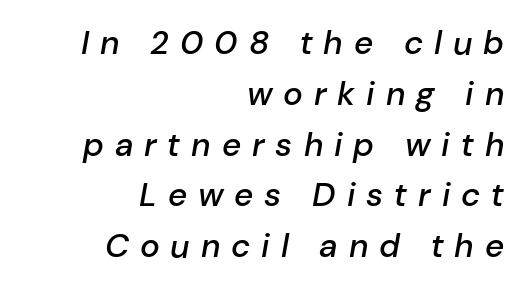
{"italic": "yes", "lean": "right", "slant_degrees": 10, "bold": "semi", "weight": "semibold", "width": "normal", "stroke_contrast": "low", "x_height": "medium", "monospaced": "no", "underline": "no", "align": "right", "line_spacing": "normal", "line_spacing_ratio": 1.54, "letter_spacing": "wide", "letter_spacing_em": 0.33, "glyph_px": 33}
